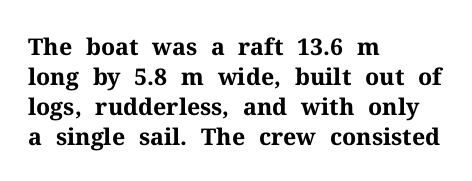
{"italic": "no", "bold": "yes", "underline": "no", "align": "left", "line_spacing": "normal", "line_spacing_ratio": 1.31, "letter_spacing": "normal", "letter_spacing_em": 0.0, "glyph_px": 23}
